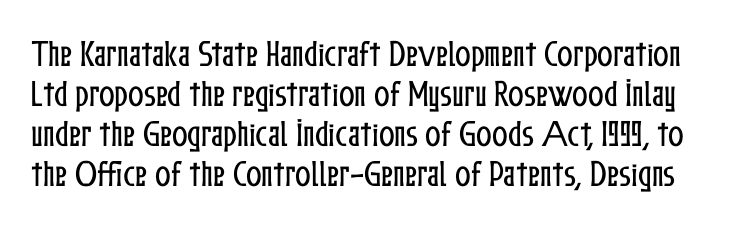
{"italic": "no", "width": "condensed", "stroke_contrast": "low", "x_height": "medium", "monospaced": "no", "underline": "no", "line_spacing": "normal", "line_spacing_ratio": 1.38, "letter_spacing": "normal", "letter_spacing_em": 0.0, "glyph_px": 29}
